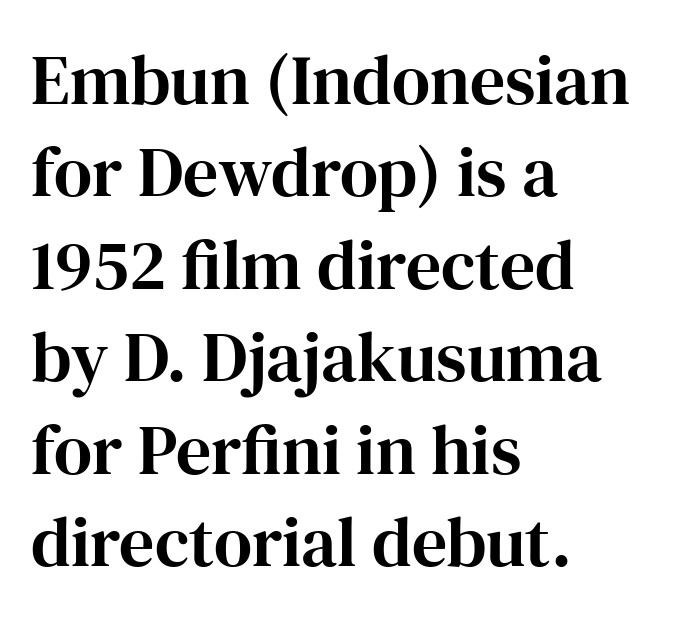
Q: Is the text italic (slanted)? A: No, it is upright.
Q: Is the typeface a serif or a sans-serif typeface? A: Serif.
Q: Is the text underlined? A: No.
Q: How is the paragraph aligned? A: Left-aligned.
Q: Is the spacing between letters normal or unusually wide? A: Normal.
Q: Is the spacing between lines tight, normal or loose? A: Normal.
Q: Width (condensed, normal, or wide)? A: Normal.
Q: Stroke contrast? A: High.
Q: x-height? A: Medium.
Q: Monospaced? A: No.
